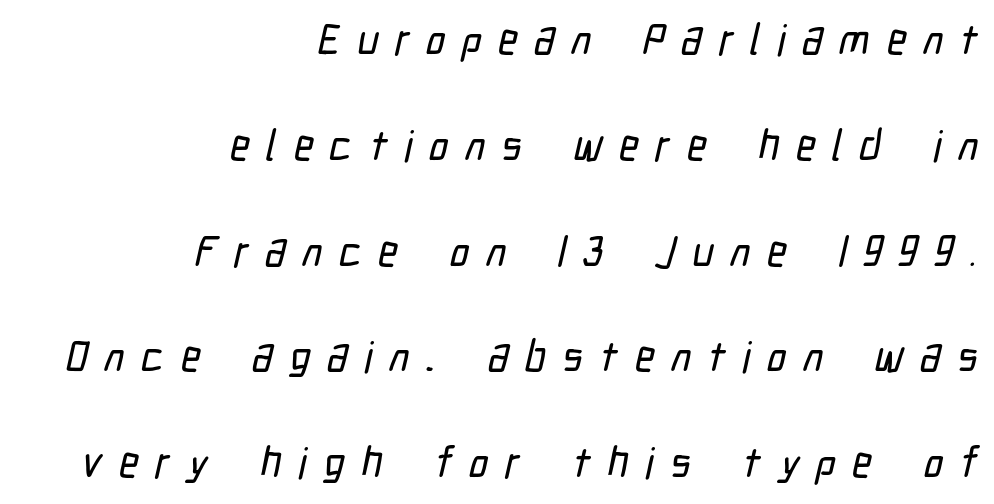
The rendering shows plain stroke endings on the letterforms — a sans-serif design. Horizontally, the lines are justified to the trailing edge only. A typesetter would call this heavily tracked-out type. Here the designer chose a conventional face with non-uniform glyph widths.
